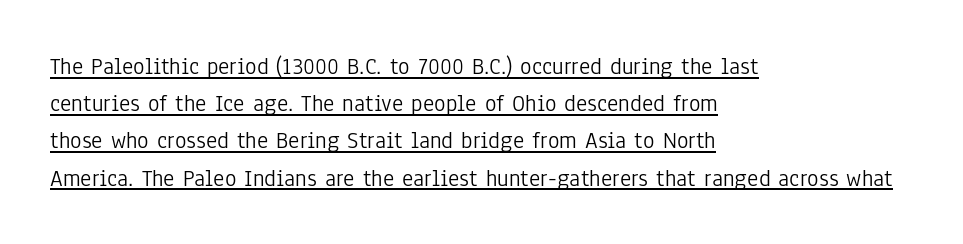
{"italic": "no", "bold": "no", "underline": "yes", "align": "left", "line_spacing": "normal", "line_spacing_ratio": 1.55, "letter_spacing": "normal", "letter_spacing_em": 0.0, "glyph_px": 24}
